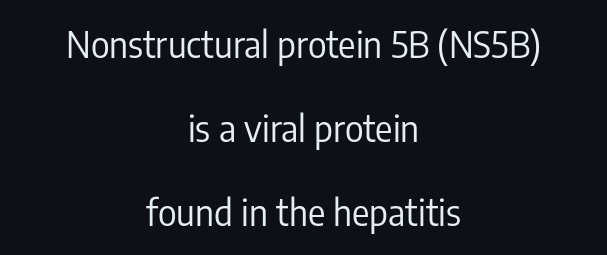
Nope, not italic — everything's standing straight. The type family on display is of the sans-serif kind. The horizontal fit of the characters is conventional and even. Is the block centered? Yes — each line is placed symmetrically about the middle.
